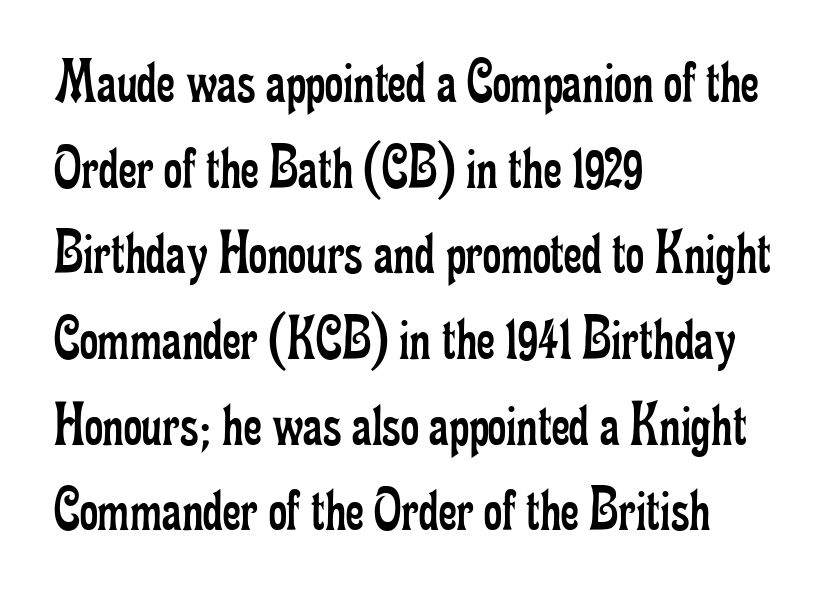
The image shows 63 px regular-weight, condensed serif type, upright; set left-aligned, normal line spacing (1.36x), normal letter spacing, not underlined; low stroke contrast and a small x-height.
